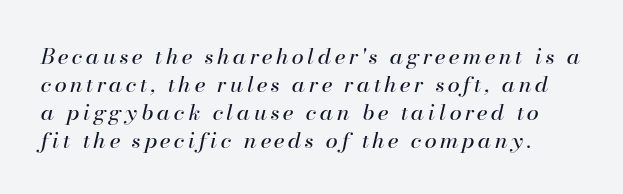
Underline: absent. Slant detected: the letters are inclined. Weight: in the light-to-regular range. Is there much room between lines? A standard amount, neither cramped nor airy.
